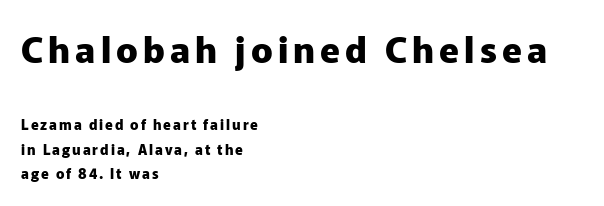
Does the type have serifs? No, each stem ends abruptly. Each letter keeps its own natural width here, so spacing adapts to shape. Every stem runs plumb, perpendicular to the baseline. Chunky letters — that's bold for sure. Visually the block forms a straight wall on the left and a jagged coastline on the right. Check the space under the baseline: it is left empty.
